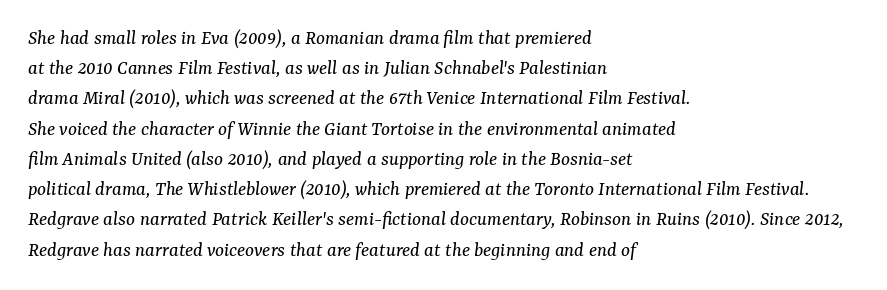
Has an underline been added? It has not. Line beginnings align vertically; line endings do not. On a weight scale, this lands at 450 or below. Designer's note — italics engaged.
